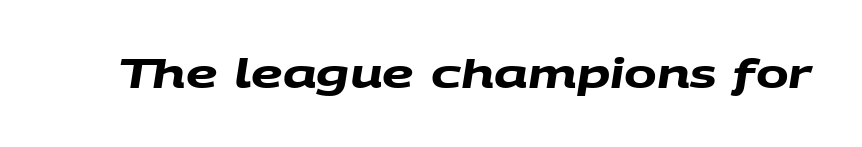
The image shows 39 px heavy, wide sans-serif type; set normal letter spacing, not underlined; medium stroke contrast and a large x-height.
